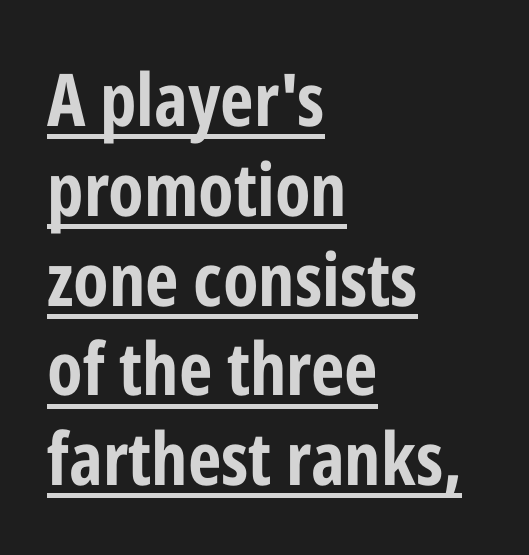
The specimen includes a rule beneath the text block's lines. Look at the stroke-to-counter ratio: heavy, a bold. Varying glyph widths throughout — classic text-font behaviour. To sum up the face: it is a sans, with no serifs.
